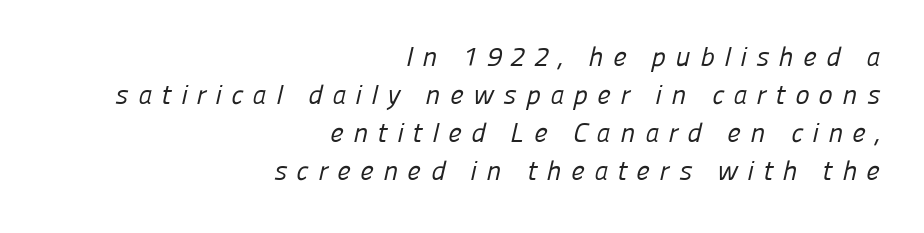
The image shows 27 px text type; set right-aligned, normal line spacing (1.41x), unusually wide letter spacing (+0.35 em), not underlined.
